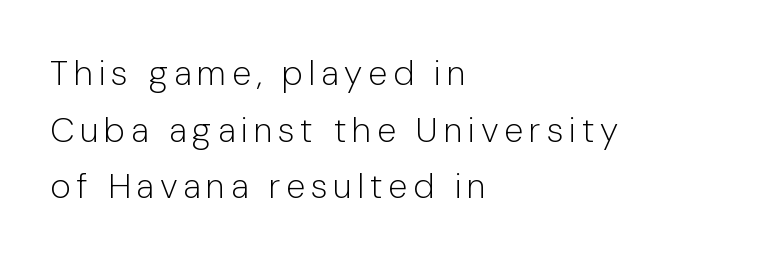
The rendering uses natural spacing where letterforms have individual widths. If you measured baseline to baseline, you'd find a middling distance. Unlike italic type, these characters show no tilt at all. This is not heavy type; no bold has been used. The text block is weighted toward the left margin, trailing off unevenly rightward. Descender tails drop into unmarked territory.
